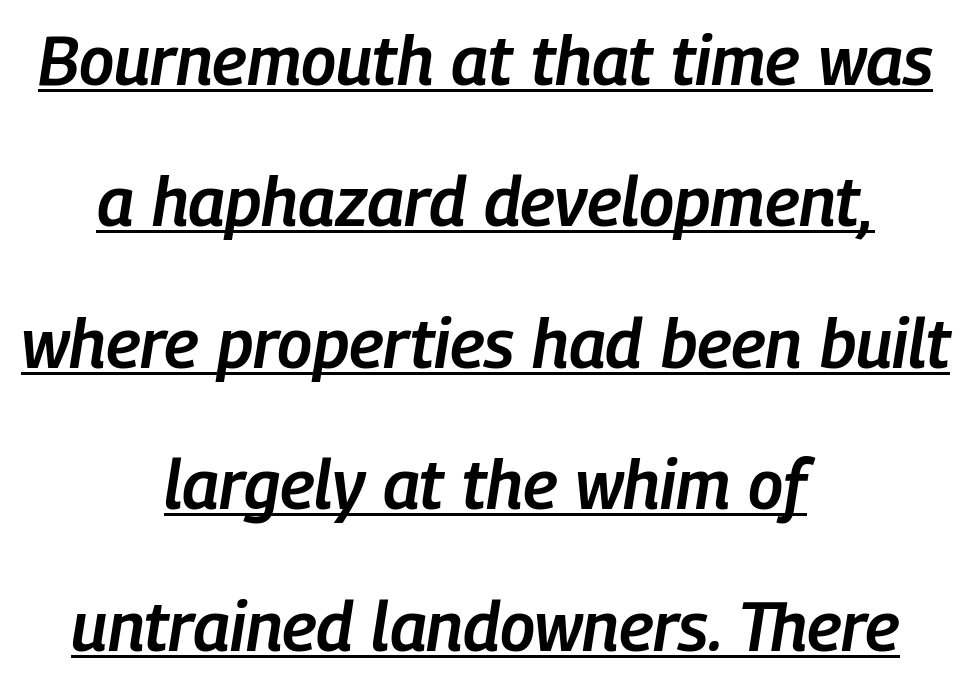
The image shows 68 px semibold, condensed type, italic (leaning right); set centered, loose line spacing (2.08x), normal letter spacing, underlined; low stroke contrast and a medium x-height.
